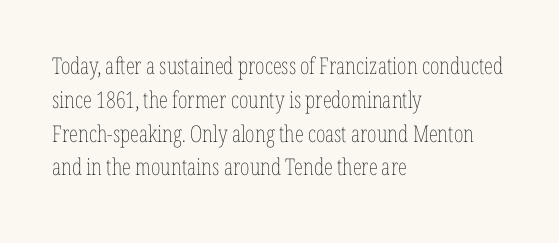
{"italic": "no", "bold": "no", "underline": "no", "align": "left", "line_spacing": "normal", "line_spacing_ratio": 1.47, "letter_spacing": "normal", "letter_spacing_em": 0.0, "glyph_px": 23}
